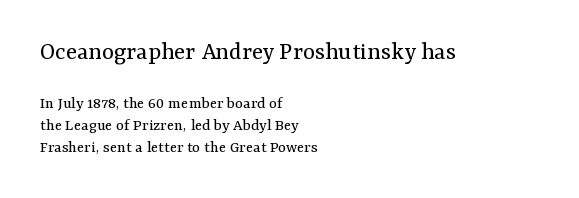
{"italic": "no", "bold": "no", "underline": "no", "align": "left", "line_spacing": "normal", "line_spacing_ratio": 1.31, "letter_spacing": "normal", "letter_spacing_em": 0.0, "larger_block": "first", "size_ratio": 1.53, "glyph_px": 26}
